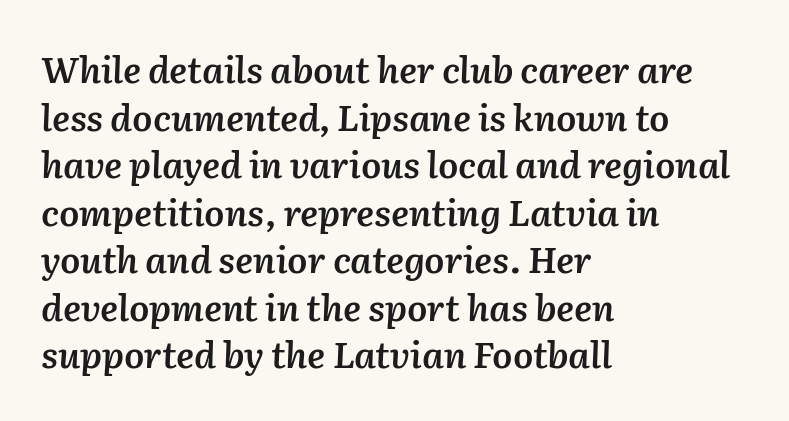
{"italic": "yes", "lean": "right", "slant_degrees": 2, "bold": "semi", "weight": "semibold", "width": "normal", "stroke_contrast": "medium", "x_height": "medium", "monospaced": "no", "underline": "no", "align": "left", "line_spacing": "normal", "line_spacing_ratio": 1.32, "letter_spacing": "normal", "letter_spacing_em": 0.0, "glyph_px": 36}
